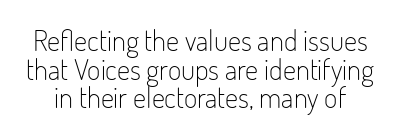
The image shows 29 px light, condensed sans-serif type, upright; set tight line spacing (0.99x), normal letter spacing, not underlined; low stroke contrast and a small x-height.
